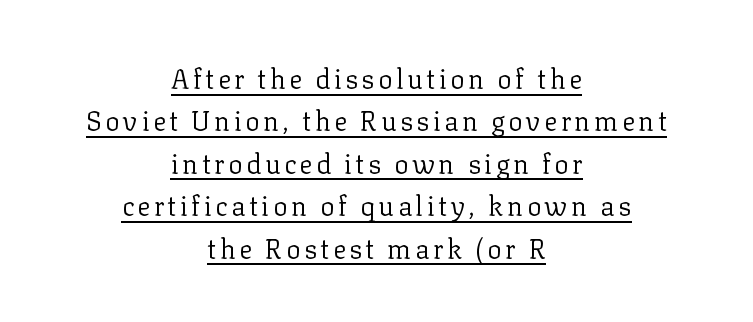
The image shows 27 px text type, upright; set centered, normal line spacing (1.57x), underlined.
